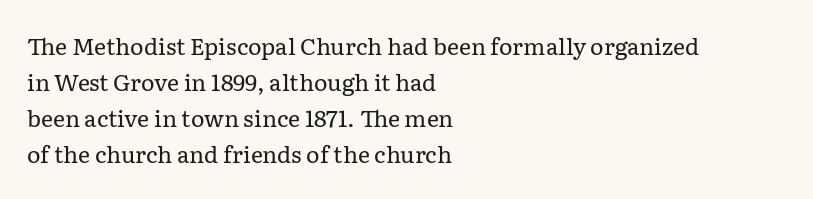
The image shows 23 px text type, upright; set left-aligned, normal line spacing (1.57x), normal letter spacing, not underlined.
